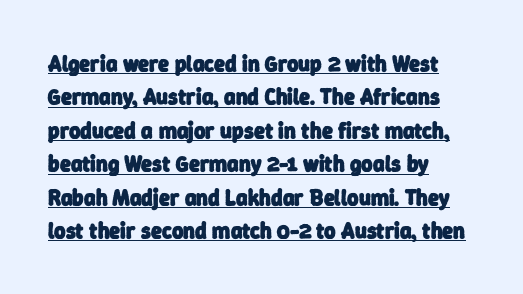
Q: Is the text bold? A: Yes.
Q: Is the text underlined? A: Yes.
Q: How is the paragraph aligned? A: Left-aligned.
Q: Is the spacing between letters normal or unusually wide? A: Normal.
Q: Is the spacing between lines tight, normal or loose? A: Normal.
